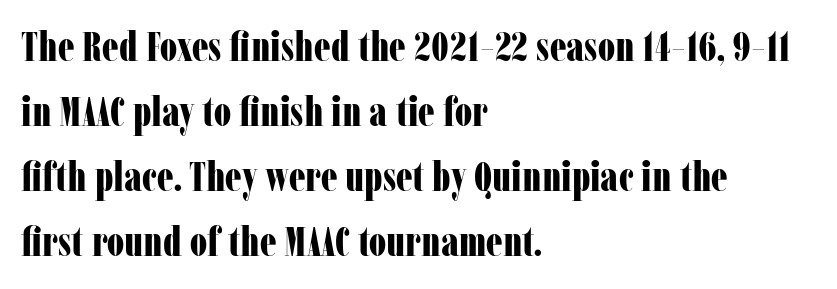
The image shows 42 px bold, condensed serif type, upright; set left-aligned, normal line spacing (1.55x), normal letter spacing, not underlined; low stroke contrast and a medium x-height.
